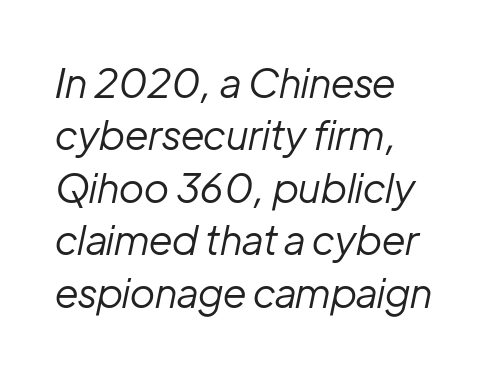
{"italic": "yes", "lean": "right", "slant_degrees": 12, "bold": "no", "weight": "regular", "width": "normal", "stroke_contrast": "low", "x_height": "medium", "monospaced": "no", "underline": "no", "align": "left", "line_spacing": "normal", "line_spacing_ratio": 1.31, "letter_spacing": "normal", "letter_spacing_em": 0.0, "glyph_px": 40}
